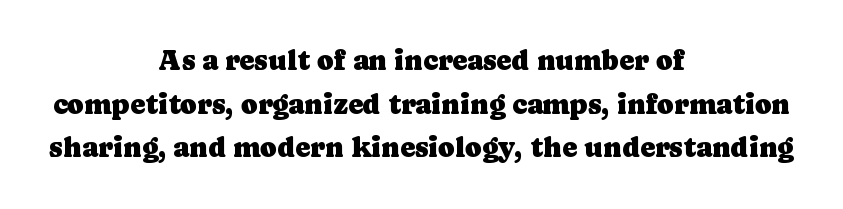
{"serif": "yes", "italic": "no", "width": "normal", "stroke_contrast": "low", "x_height": "medium", "monospaced": "no", "underline": "no", "align": "center", "line_spacing": "normal", "line_spacing_ratio": 1.56, "letter_spacing": "normal", "letter_spacing_em": 0.0, "glyph_px": 28}
